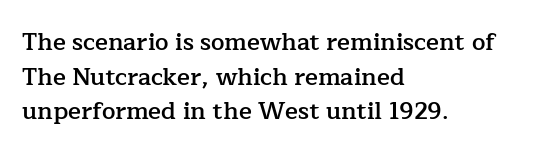
Q: Is the text bold? A: Semi-bold.
Q: Is the text italic (slanted)? A: No, it is upright.
Q: Is the text underlined? A: No.
Q: How is the paragraph aligned? A: Left-aligned.
Q: Is the spacing between letters normal or unusually wide? A: Normal.
Q: Is the spacing between lines tight, normal or loose? A: Normal.
